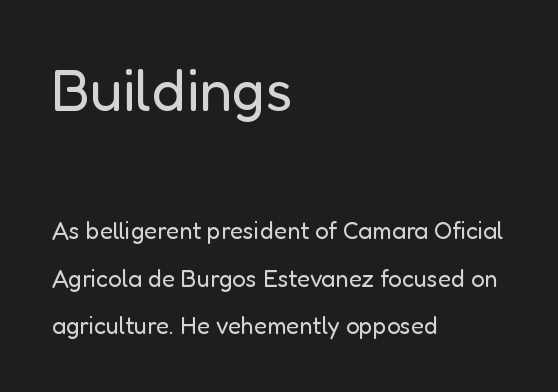
{"serif": "no", "italic": "no", "bold": "no", "weight": "regular", "width": "normal", "stroke_contrast": "low", "x_height": "medium", "monospaced": "no", "underline": "no", "align": "left", "line_spacing": "loose", "line_spacing_ratio": 1.97, "letter_spacing": "normal", "letter_spacing_em": 0.0, "larger_block": "first", "size_ratio": 2.46, "glyph_px": 59}
